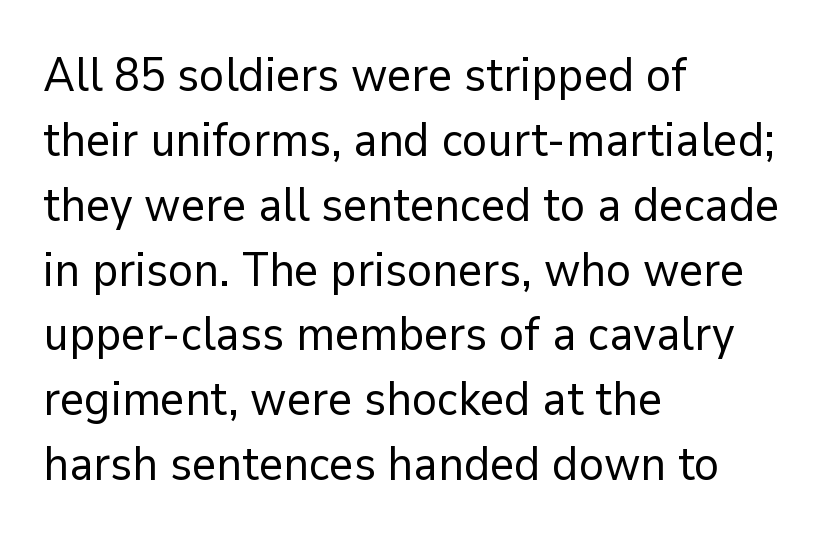
{"serif": "no", "italic": "no", "bold": "no", "weight": "regular", "width": "normal", "stroke_contrast": "low", "x_height": "medium", "monospaced": "no", "underline": "no", "align": "left", "line_spacing": "normal", "line_spacing_ratio": 1.38, "letter_spacing": "normal", "letter_spacing_em": 0.0, "glyph_px": 47}
